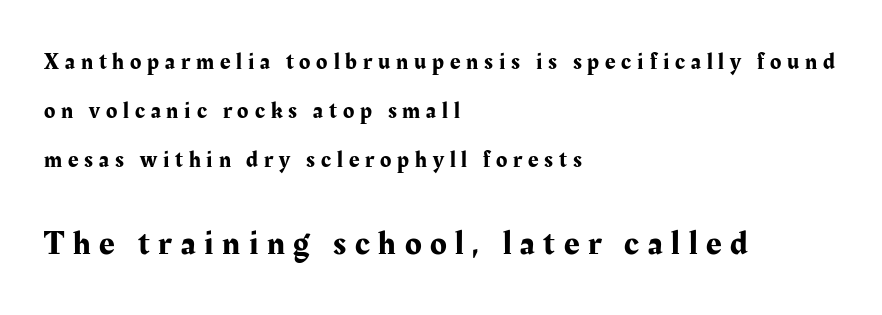
Q: Is the text italic (slanted)? A: No, it is upright.
Q: Is the typeface a serif or a sans-serif typeface? A: Serif.
Q: Is the text underlined? A: No.
Q: How is the paragraph aligned? A: Left-aligned.
Q: Is the spacing between letters normal or unusually wide? A: Unusually wide.
Q: Is the spacing between lines tight, normal or loose? A: Loose.
Q: Which block of text is set in a larger size, the first (top) or the second (bottom)? A: The second (bottom) one.
Q: Width (condensed, normal, or wide)? A: Normal.
Q: Stroke contrast? A: Medium.
Q: x-height? A: Medium.
Q: Monospaced? A: No.
